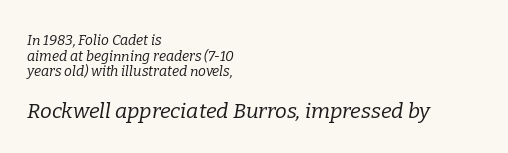
Q: Is the text bold? A: No.
Q: Is the text italic (slanted)? A: Yes, it leans right by about 9 degrees.
Q: Is the text underlined? A: No.
Q: How is the paragraph aligned? A: Left-aligned.
Q: Is the spacing between letters normal or unusually wide? A: Normal.
Q: Is the spacing between lines tight, normal or loose? A: Tight.
Q: Which block of text is set in a larger size, the first (top) or the second (bottom)? A: The second (bottom) one.
